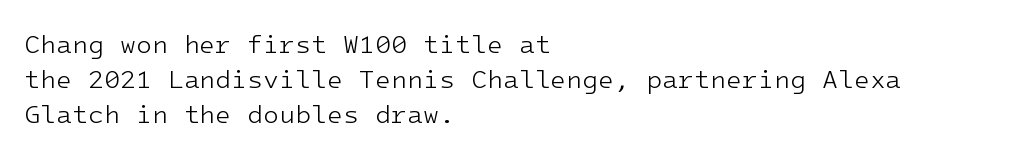
The strip under each line holds only bare page. Short note: letters normally spaced. The axis of the letterforms is exactly vertical. Line spacing here is normal. The rendering anchors every line to the left-hand side.
